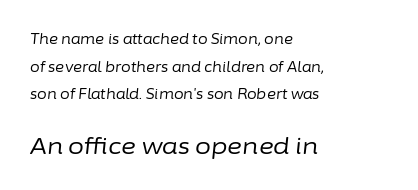
Q: Is the text bold? A: No.
Q: Is the text italic (slanted)? A: Yes, it leans right by about 6 degrees.
Q: Is the text underlined? A: No.
Q: How is the paragraph aligned? A: Left-aligned.
Q: Is the spacing between letters normal or unusually wide? A: Normal.
Q: Is the spacing between lines tight, normal or loose? A: Loose.
Q: Which block of text is set in a larger size, the first (top) or the second (bottom)? A: The second (bottom) one.
